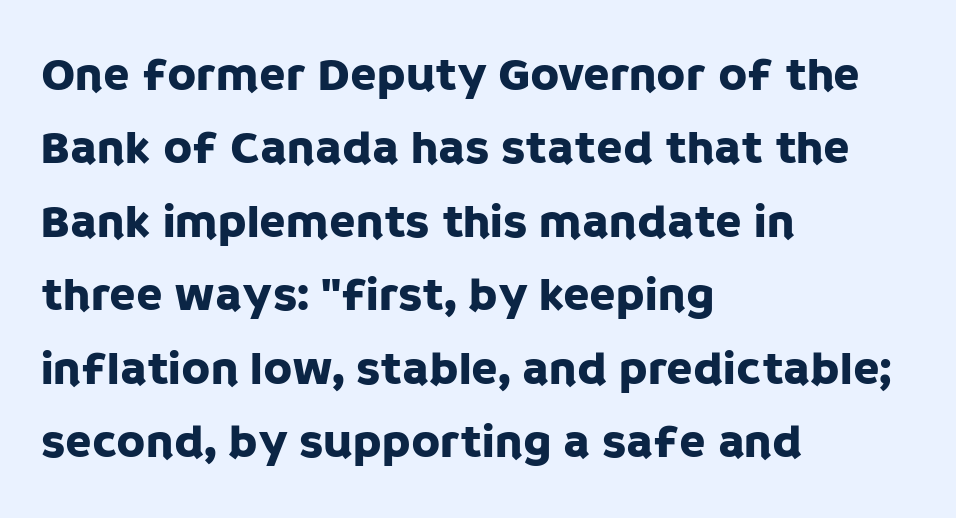
{"serif": "no", "italic": "no", "width": "normal", "stroke_contrast": "low", "x_height": "large", "monospaced": "no", "underline": "no", "align": "left", "line_spacing": "normal", "line_spacing_ratio": 1.53, "letter_spacing": "normal", "letter_spacing_em": 0.0, "glyph_px": 48}
